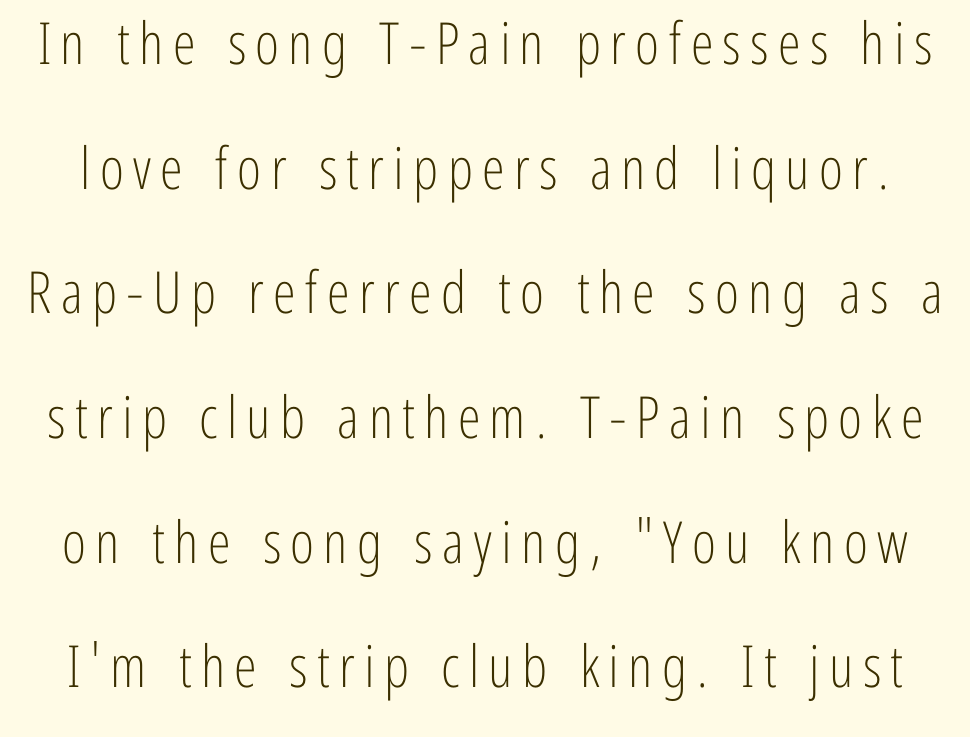
Q: Is the text bold? A: No.
Q: Is the text italic (slanted)? A: No, it is upright.
Q: Is the typeface a serif or a sans-serif typeface? A: Sans-serif.
Q: Is the text underlined? A: No.
Q: Is the spacing between lines tight, normal or loose? A: Loose.
Q: Width (condensed, normal, or wide)? A: Condensed.
Q: Stroke contrast? A: Low.
Q: x-height? A: Medium.
Q: Monospaced? A: No.
